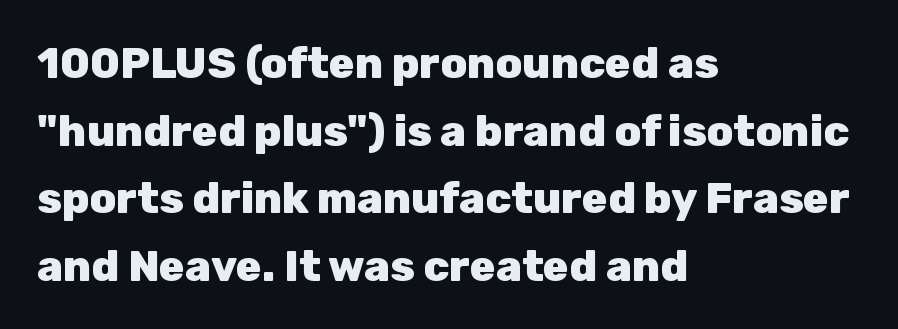
Q: Is the text bold? A: Yes.
Q: Is the text italic (slanted)? A: No, it is upright.
Q: Is the typeface a serif or a sans-serif typeface? A: Sans-serif.
Q: Is the text underlined? A: No.
Q: How is the paragraph aligned? A: Left-aligned.
Q: Is the spacing between letters normal or unusually wide? A: Normal.
Q: Is the spacing between lines tight, normal or loose? A: Normal.
Q: Width (condensed, normal, or wide)? A: Normal.
Q: Stroke contrast? A: Low.
Q: x-height? A: Medium.
Q: Monospaced? A: No.
